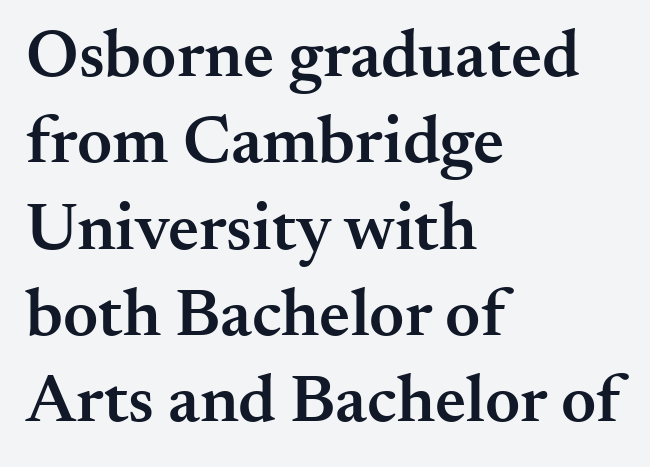
{"serif": "yes", "italic": "no", "bold": "semi", "weight": "semibold", "width": "normal", "stroke_contrast": "medium", "x_height": "small", "monospaced": "no", "underline": "no", "align": "left", "line_spacing": "normal", "line_spacing_ratio": 1.27, "letter_spacing": "normal", "letter_spacing_em": 0.0, "glyph_px": 68}
